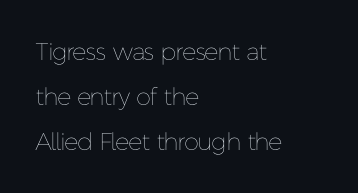
Q: Is the text bold? A: No.
Q: Is the text italic (slanted)? A: No, it is upright.
Q: Is the text underlined? A: No.
Q: How is the paragraph aligned? A: Left-aligned.
Q: Is the spacing between letters normal or unusually wide? A: Normal.
